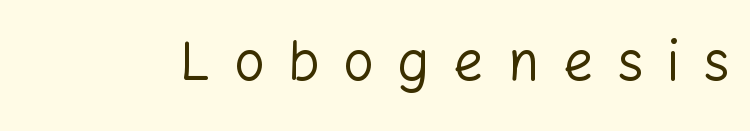
The horizontal fit of the characters is loose and conspicuously gappy. You can tell it's not italic because the verticals are truly vertical. These lines are composed in type without serifs. The rendering uses natural spacing where letterforms have individual widths. Summary of weight: not heavy and not bold.
